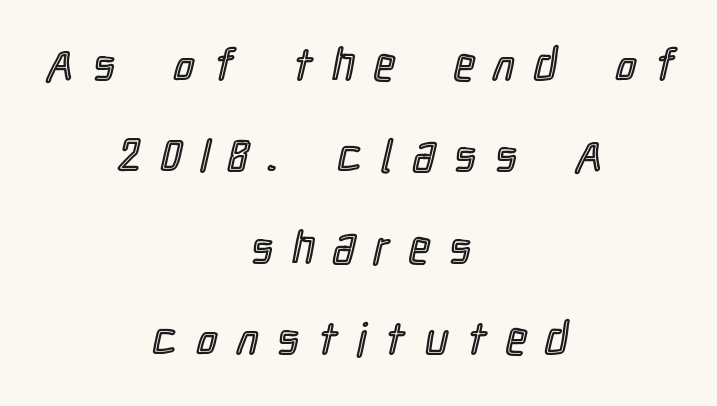
{"width": "condensed", "x_height": "medium", "monospaced": "no", "underline": "no", "align": "center", "line_spacing": "loose", "line_spacing_ratio": 2.03, "letter_spacing": "wide", "letter_spacing_em": 0.44, "glyph_px": 45}
